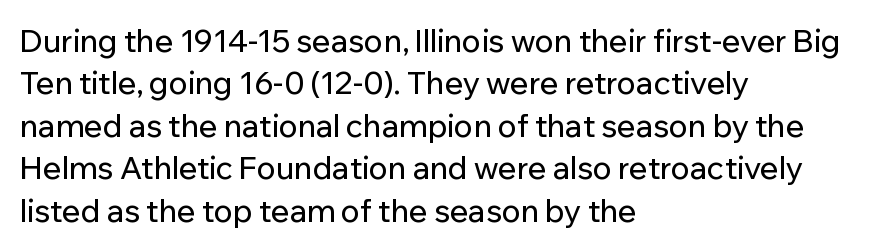
Q: Is the text italic (slanted)? A: No, it is upright.
Q: Is the typeface a serif or a sans-serif typeface? A: Sans-serif.
Q: Is the text underlined? A: No.
Q: How is the paragraph aligned? A: Left-aligned.
Q: Is the spacing between letters normal or unusually wide? A: Normal.
Q: Is the spacing between lines tight, normal or loose? A: Normal.
Q: Width (condensed, normal, or wide)? A: Normal.
Q: Stroke contrast? A: Low.
Q: x-height? A: Medium.
Q: Monospaced? A: No.
